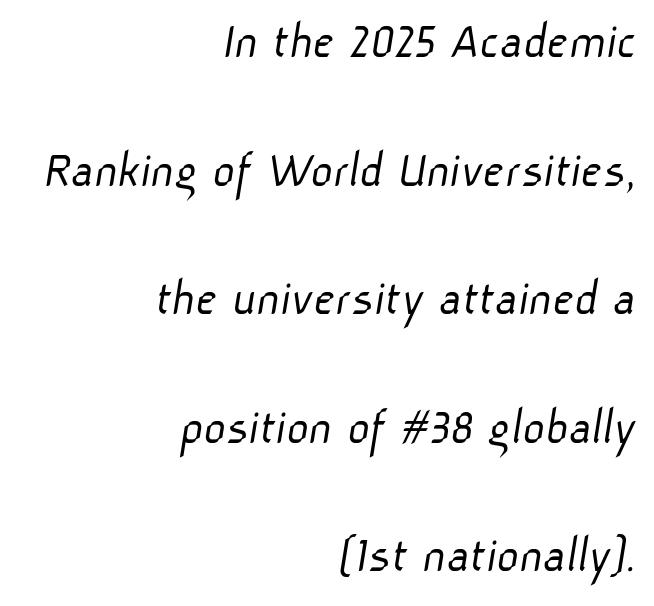
Between one letter and the next there's only the usual sliver of space. Students, observe: this is what heavily led, spacious text looks like. The strokes are not fattened; the text isn't bold. Grotesque or geometric, the face here clearly has no serifs. Quick note: underline off. These lines are set flush right with a ragged left edge.
